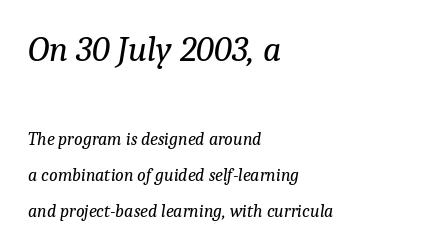
Q: Is the text bold? A: No.
Q: Is the text italic (slanted)? A: Yes, it leans right by about 9 degrees.
Q: Is the typeface a serif or a sans-serif typeface? A: Serif.
Q: Is the text underlined? A: No.
Q: How is the paragraph aligned? A: Left-aligned.
Q: Is the spacing between letters normal or unusually wide? A: Normal.
Q: Is the spacing between lines tight, normal or loose? A: Loose.
Q: Which block of text is set in a larger size, the first (top) or the second (bottom)? A: The first (top) one.
Q: Width (condensed, normal, or wide)? A: Normal.
Q: Stroke contrast? A: Low.
Q: x-height? A: Medium.
Q: Monospaced? A: No.
